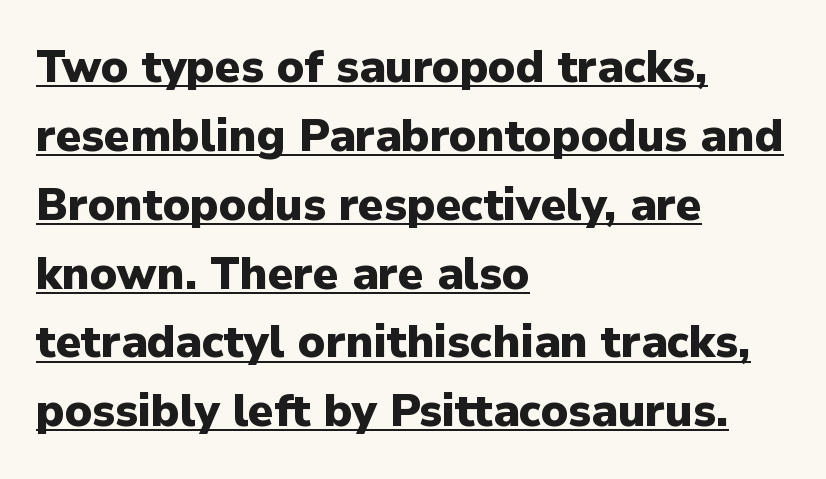
The specimen reads as upright at a glance. Here the designer chose a conventional face with non-uniform glyph widths. How would I describe the line gaps? Plain and ordinary. The paragraph has a hard left edge and a soft right edge.
